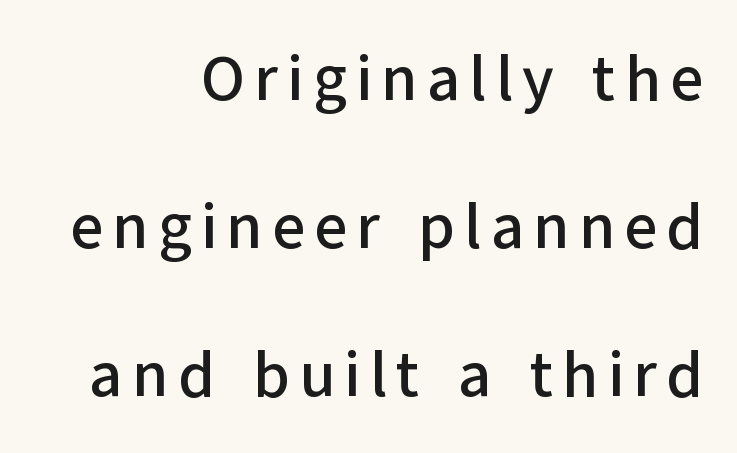
The image shows 64 px sans-serif type, upright; set right-aligned, loose line spacing (2.31x), not underlined; low stroke contrast and a medium x-height.
